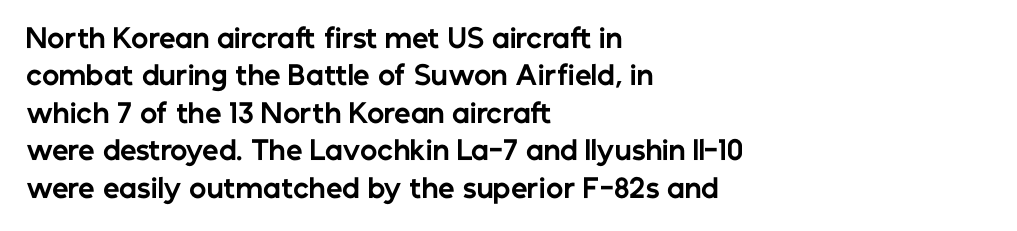
{"italic": "no", "bold": "yes", "underline": "no", "align": "left", "line_spacing": "normal", "line_spacing_ratio": 1.44, "letter_spacing": "normal", "letter_spacing_em": 0.0, "glyph_px": 26}
